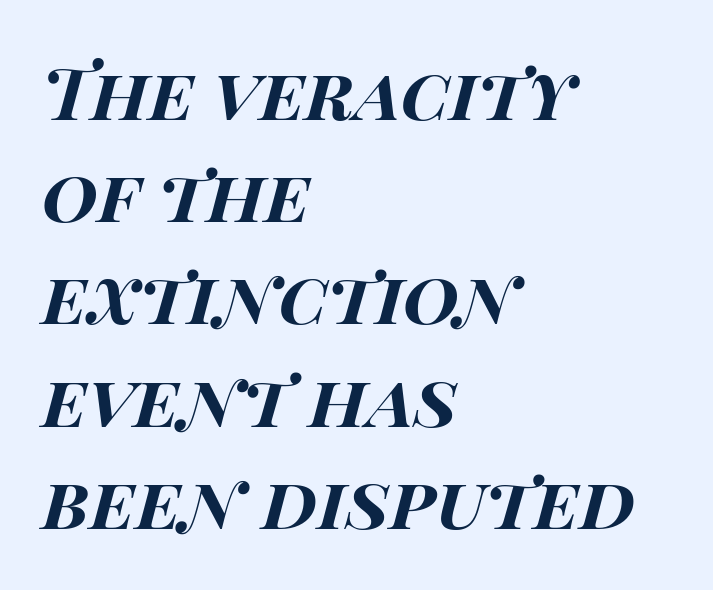
{"italic": "yes", "lean": "right", "slant_degrees": 14, "bold": "yes", "weight": "bold", "width": "wide", "stroke_contrast": "high", "x_height": "large", "monospaced": "no", "underline": "no", "align": "left", "line_spacing": "normal", "line_spacing_ratio": 1.42, "letter_spacing": "normal", "letter_spacing_em": 0.0, "glyph_px": 72}
